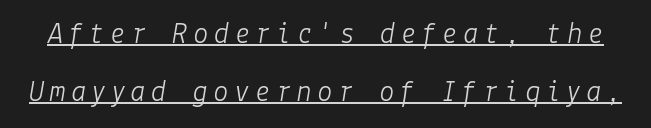
Q: Is the text bold? A: No.
Q: Is the text italic (slanted)? A: Yes, it leans right by about 9 degrees.
Q: Is the text underlined? A: Yes.
Q: Width (condensed, normal, or wide)? A: Normal.
Q: Stroke contrast? A: Low.
Q: x-height? A: Medium.
